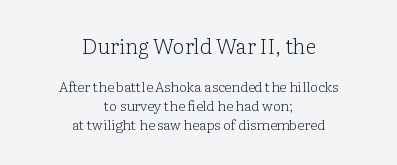
Q: Is the text bold? A: No.
Q: Is the text italic (slanted)? A: No, it is upright.
Q: Is the text underlined? A: No.
Q: How is the paragraph aligned? A: Centered.
Q: Is the spacing between letters normal or unusually wide? A: Normal.
Q: Is the spacing between lines tight, normal or loose? A: Normal.
Q: Which block of text is set in a larger size, the first (top) or the second (bottom)? A: The first (top) one.
